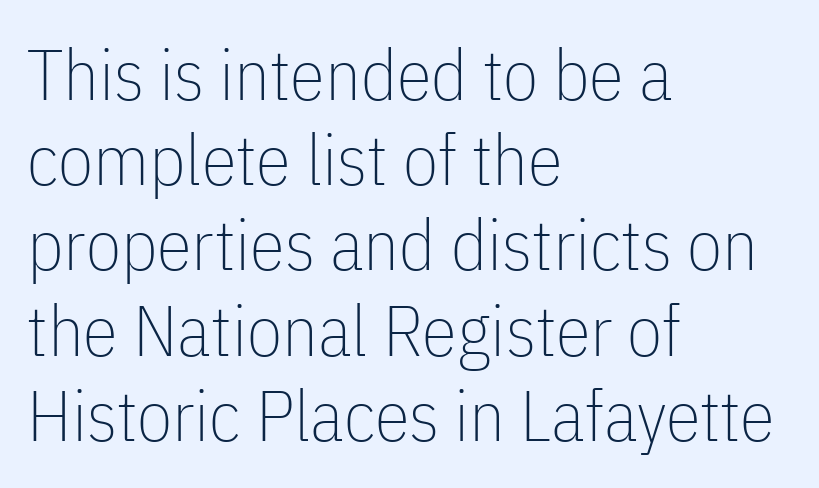
Looks like regular typesetting: each glyph gets only the width it needs. The specimen reads as upright at a glance. The area under the type is left untouched. The text was rendered using a sans face with plain stroke endings. This is not heavy type; no bold has been used. Each word holds together tightly as a unit, with standard inter-letter gaps.
